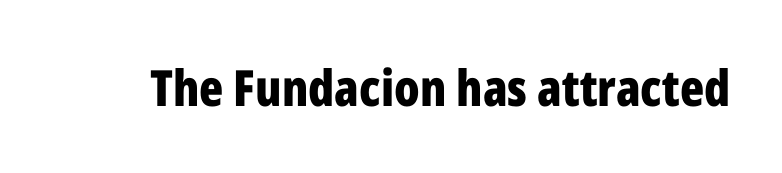
Q: Is the text bold? A: Yes.
Q: Is the text italic (slanted)? A: No, it is upright.
Q: Is the typeface a serif or a sans-serif typeface? A: Sans-serif.
Q: Is the text underlined? A: No.
Q: Is the spacing between letters normal or unusually wide? A: Normal.
Q: Width (condensed, normal, or wide)? A: Condensed.
Q: Stroke contrast? A: Low.
Q: x-height? A: Medium.
Q: Monospaced? A: No.
